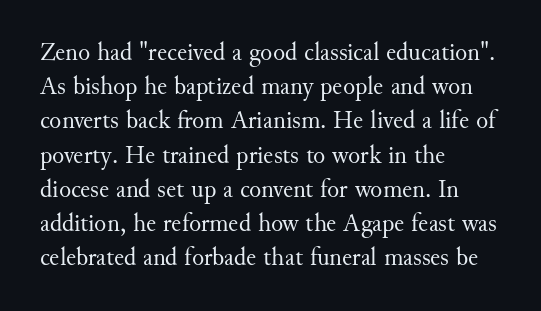
The area under the type is left untouched. A roman cut, with each character standing at attention. Observe the ordinary spacing: letters are neighbours, not strangers. Notice how the passage keeps a crisp vertical edge on the left only.
